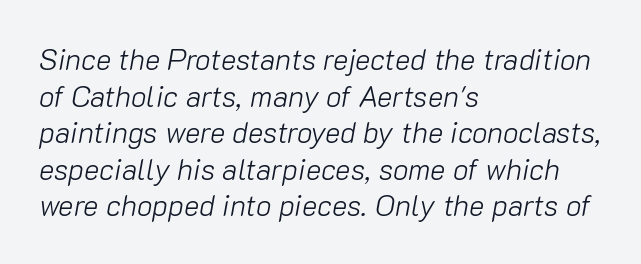
{"italic": "yes", "lean": "right", "slant_degrees": 10, "bold": "no", "weight": "light", "width": "normal", "stroke_contrast": "low", "x_height": "medium", "monospaced": "no", "underline": "no", "align": "left", "line_spacing": "normal", "line_spacing_ratio": 1.26, "letter_spacing": "normal", "letter_spacing_em": 0.0, "glyph_px": 29}
